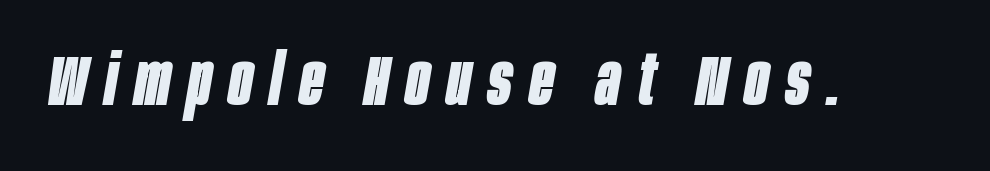
The image shows 70 px bold, condensed type, italic (leaning right); set unusually wide letter spacing (+0.25 em), not underlined; low stroke contrast and a large x-height.
